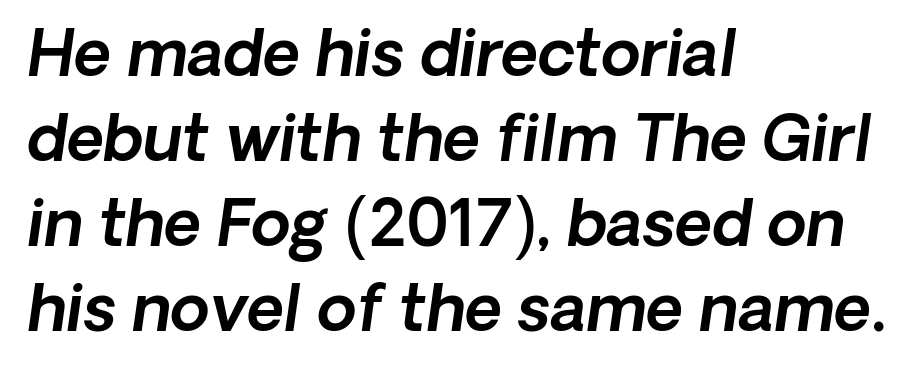
The image shows 64 px text type, italic (leaning right); set left-aligned, normal line spacing (1.33x), normal letter spacing, not underlined; a medium x-height.
